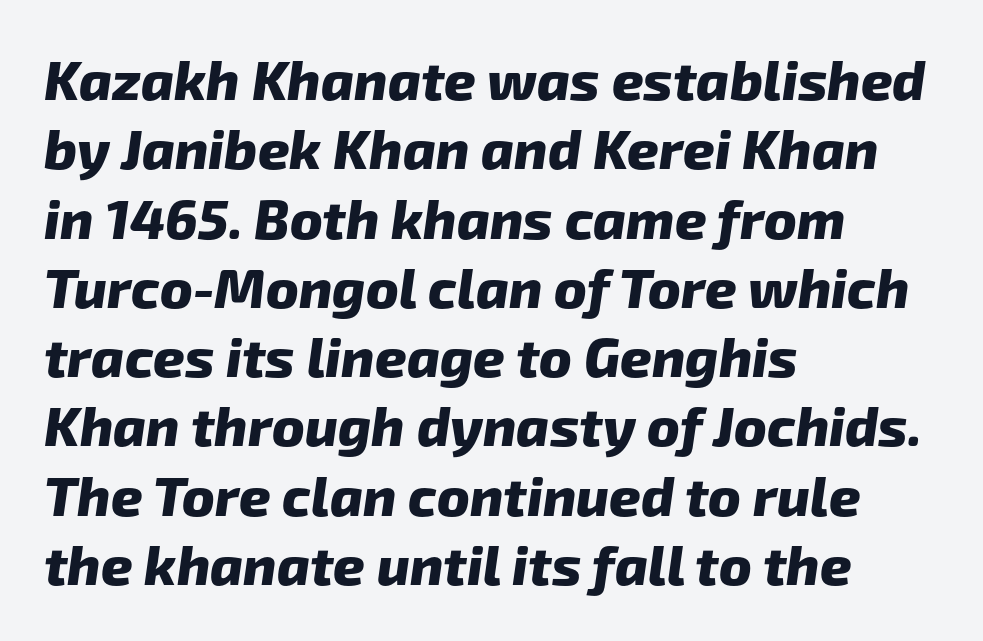
{"serif": "no", "bold": "yes", "weight": "heavy", "width": "normal", "stroke_contrast": "low", "x_height": "medium", "monospaced": "no", "underline": "no", "align": "left", "line_spacing": "normal", "line_spacing_ratio": 1.26, "letter_spacing": "normal", "letter_spacing_em": 0.0, "glyph_px": 55}
